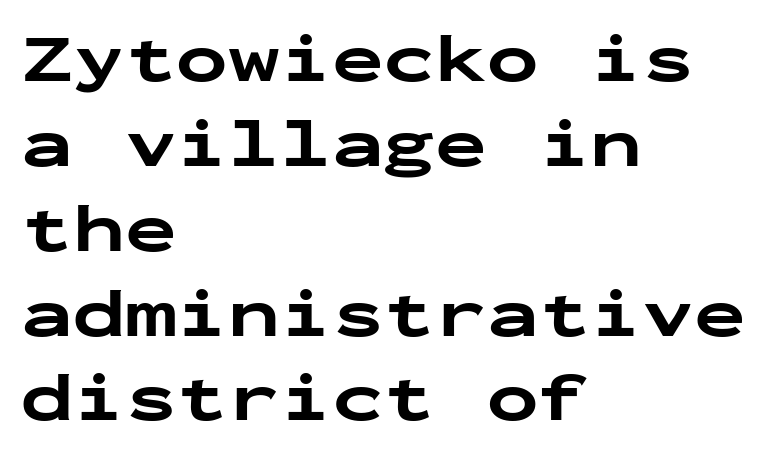
Nobody touched the tracking dial on this one. Heft: maximum for text — a bold. The characters display no serif detailing; their extremities are plain. Check under the words: just untouched page. Posture: vertical.
